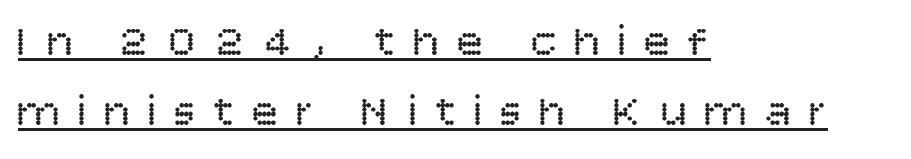
Q: Is the text bold? A: No.
Q: Is the text italic (slanted)? A: No, it is upright.
Q: Is the typeface a serif or a sans-serif typeface? A: Sans-serif.
Q: Is the text underlined? A: Yes.
Q: How is the paragraph aligned? A: Left-aligned.
Q: Is the spacing between letters normal or unusually wide? A: Unusually wide.
Q: Is the spacing between lines tight, normal or loose? A: Normal.
Q: Width (condensed, normal, or wide)? A: Normal.
Q: Stroke contrast? A: Low.
Q: x-height? A: Large.
Q: Monospaced? A: No.
